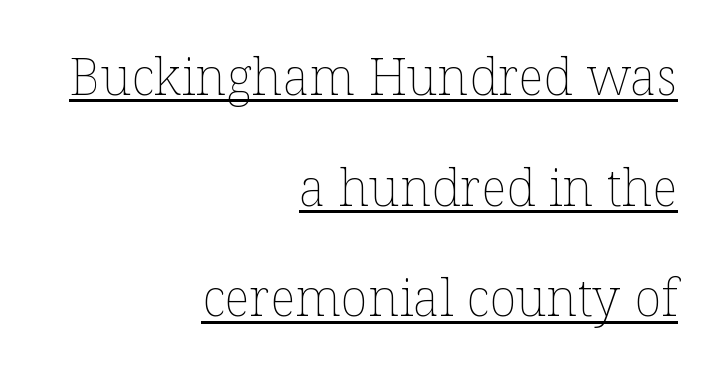
Weight: regular or lighter. Regarding leading, the lines here are spaced well apart. Posture: vertical. Glance below the letters and you will spot a drawn line. The compositor pushed each line to the right boundary. Nothing unusual about the tracking: characters are spaced as the font intends.
